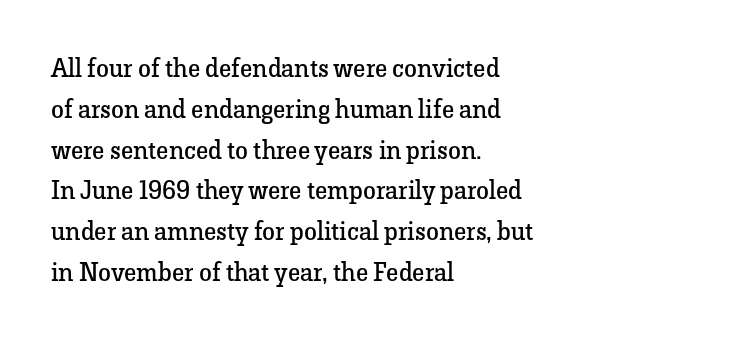
The gap between lines stays unmarked. No extra tracking has been applied to these lines. Does the leading feel generous? No, just average. Short and long lines alike share a common starting point at left.
